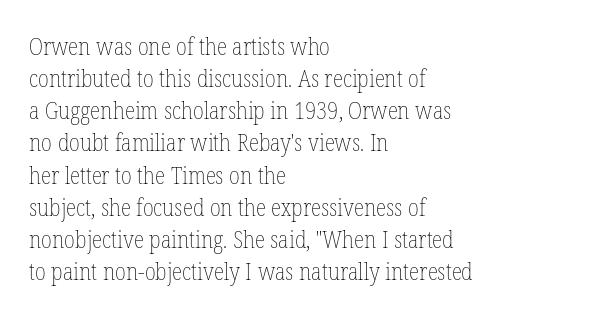
Q: Is the text bold? A: No.
Q: Is the text italic (slanted)? A: No, it is upright.
Q: Is the text underlined? A: No.
Q: How is the paragraph aligned? A: Left-aligned.
Q: Is the spacing between letters normal or unusually wide? A: Normal.
Q: Is the spacing between lines tight, normal or loose? A: Normal.
